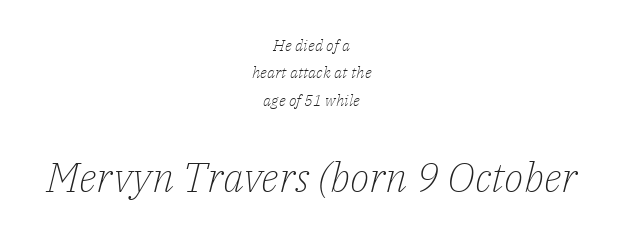
Q: Is the text bold? A: No.
Q: Is the text italic (slanted)? A: Yes, it leans right by about 14 degrees.
Q: Is the typeface a serif or a sans-serif typeface? A: Serif.
Q: Is the text underlined? A: No.
Q: How is the paragraph aligned? A: Centered.
Q: Is the spacing between letters normal or unusually wide? A: Normal.
Q: Which block of text is set in a larger size, the first (top) or the second (bottom)? A: The second (bottom) one.
Q: Width (condensed, normal, or wide)? A: Normal.
Q: Stroke contrast? A: Low.
Q: x-height? A: Medium.
Q: Monospaced? A: No.
